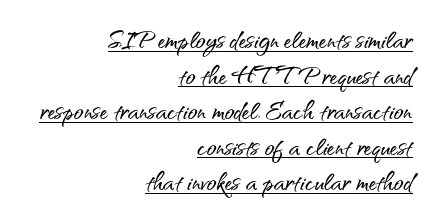
The image shows 32 px sans-serif type; set right-aligned, tight line spacing (1.11x), normal letter spacing, underlined; medium stroke contrast and a small x-height.
